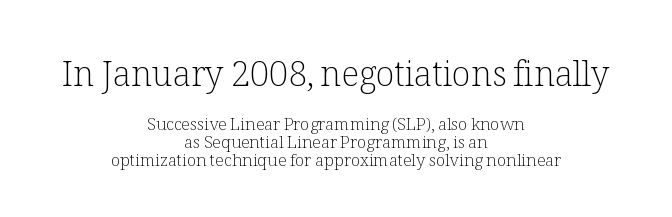
This rendering uses center alignment, leaving both contours irregular but symmetric. This reads as an unemphasized weight, regular at the heaviest. Is this a sans? No — the strokes have serifs. Rule under the text: the space is simply empty.
